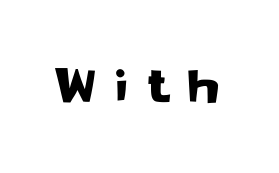
{"serif": "no", "italic": "no", "width": "normal", "stroke_contrast": "low", "x_height": "large", "monospaced": "no", "underline": "no", "letter_spacing": "wide", "letter_spacing_em": 0.42, "glyph_px": 44}
